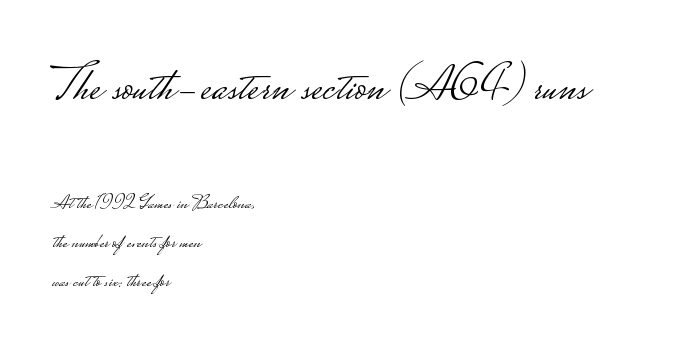
Q: Is the text bold? A: No.
Q: Is the text italic (slanted)? A: Yes.
Q: Is the typeface a serif or a sans-serif typeface? A: Sans-serif.
Q: Is the text underlined? A: No.
Q: How is the paragraph aligned? A: Left-aligned.
Q: Is the spacing between letters normal or unusually wide? A: Normal.
Q: Is the spacing between lines tight, normal or loose? A: Loose.
Q: Which block of text is set in a larger size, the first (top) or the second (bottom)? A: The first (top) one.
Q: Width (condensed, normal, or wide)? A: Wide.
Q: Stroke contrast? A: Low.
Q: Monospaced? A: No.
